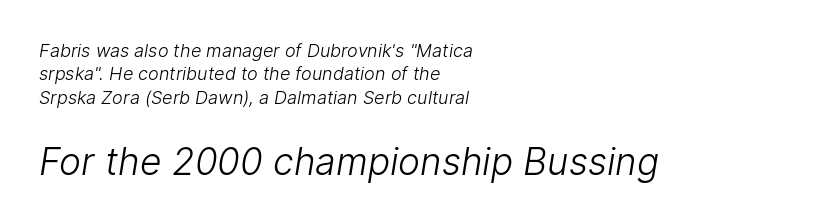
Q: Is the text bold? A: No.
Q: Is the typeface a serif or a sans-serif typeface? A: Sans-serif.
Q: Is the text underlined? A: No.
Q: How is the paragraph aligned? A: Left-aligned.
Q: Is the spacing between letters normal or unusually wide? A: Normal.
Q: Is the spacing between lines tight, normal or loose? A: Normal.
Q: Which block of text is set in a larger size, the first (top) or the second (bottom)? A: The second (bottom) one.
Q: Width (condensed, normal, or wide)? A: Normal.
Q: Stroke contrast? A: Low.
Q: x-height? A: Medium.
Q: Monospaced? A: No.
